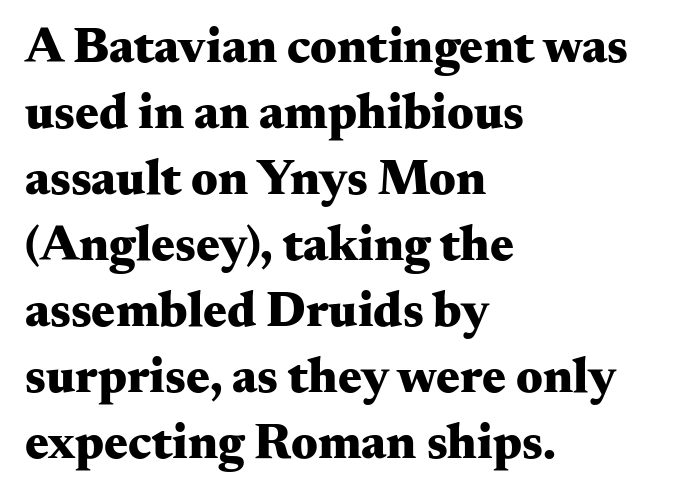
Look at the tracking — it's just the regular setting, nothing added. These words are printed bold, with thick strokes throughout. Rendered with straight, roman letterforms. Layout note: lines flush left.
